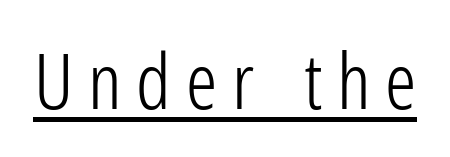
The image shows 78 px light, condensed sans-serif type, upright; set underlined; low stroke contrast and a medium x-height.
